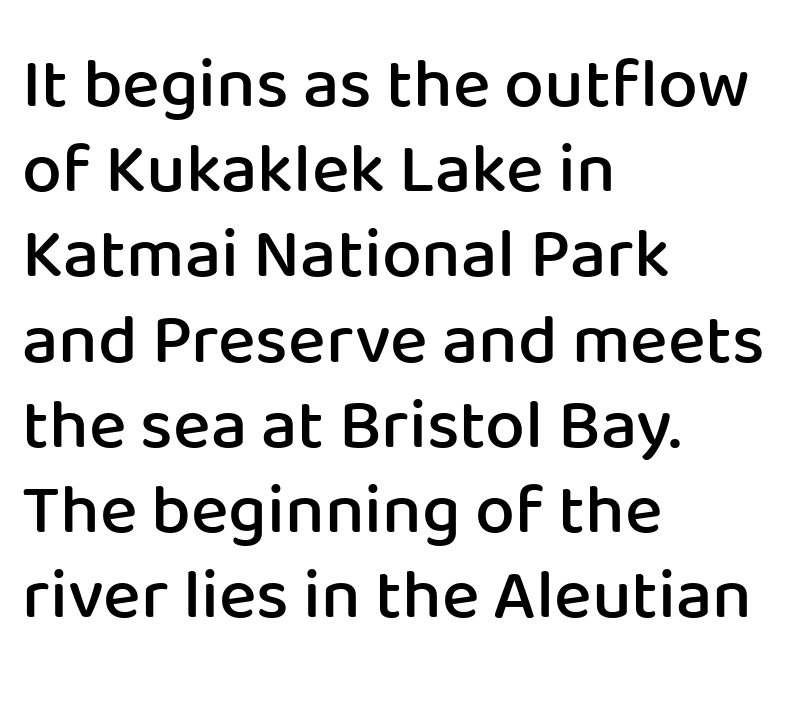
Q: Is the text bold? A: Semi-bold.
Q: Is the text italic (slanted)? A: No, it is upright.
Q: Is the typeface a serif or a sans-serif typeface? A: Sans-serif.
Q: Is the text underlined? A: No.
Q: How is the paragraph aligned? A: Left-aligned.
Q: Is the spacing between letters normal or unusually wide? A: Normal.
Q: Width (condensed, normal, or wide)? A: Normal.
Q: Stroke contrast? A: Low.
Q: x-height? A: Medium.
Q: Monospaced? A: No.
